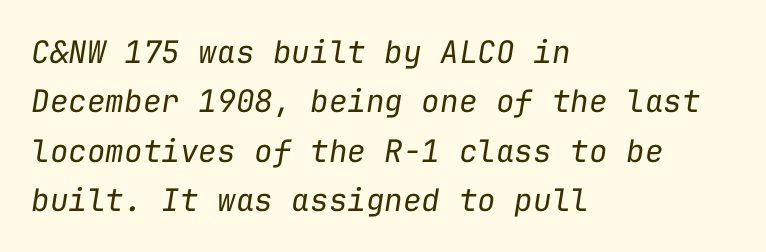
{"italic": "yes", "lean": "right", "slant_degrees": 9, "bold": "no", "weight": "regular", "width": "normal", "stroke_contrast": "low", "x_height": "medium", "monospaced": "yes", "underline": "no", "align": "left", "line_spacing": "normal", "line_spacing_ratio": 1.59, "letter_spacing": "normal", "letter_spacing_em": 0.0, "glyph_px": 31}
